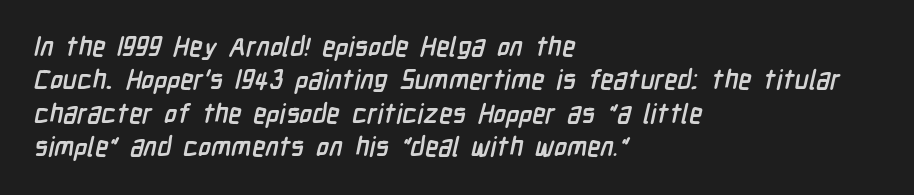
No word sits above an underline. This sample uses plain, unmodified letter spacing. This rendering uses left alignment, leaving the right contour irregular. These lines carry a lot of weight — the face is fully bold.
